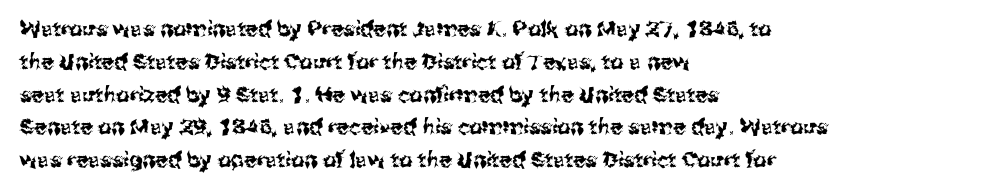
{"italic": "no", "underline": "no", "align": "left", "line_spacing": "normal", "line_spacing_ratio": 1.56, "letter_spacing": "normal", "letter_spacing_em": 0.0, "glyph_px": 21}
